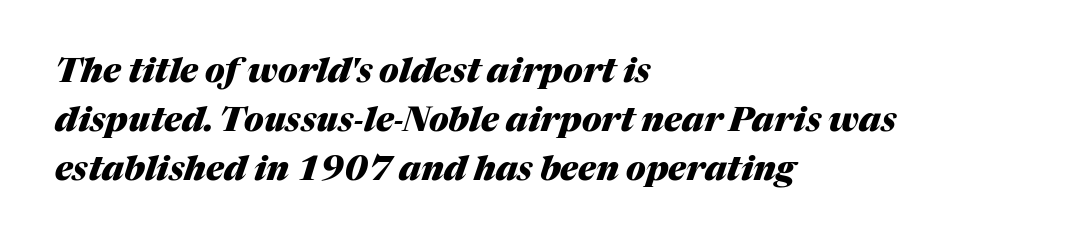
{"italic": "yes", "lean": "right", "slant_degrees": 17, "bold": "yes", "weight": "heavy", "width": "normal", "stroke_contrast": "medium", "x_height": "medium", "monospaced": "no", "underline": "no", "align": "left", "line_spacing": "normal", "line_spacing_ratio": 1.44, "letter_spacing": "normal", "letter_spacing_em": 0.0, "glyph_px": 34}
